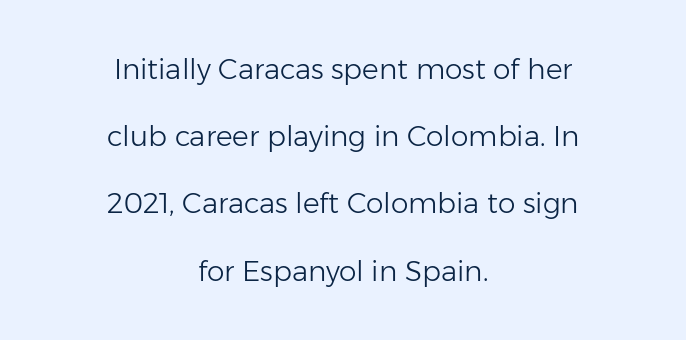
{"serif": "no", "italic": "no", "bold": "no", "weight": "light", "width": "normal", "stroke_contrast": "low", "x_height": "medium", "monospaced": "no", "underline": "no", "align": "center", "line_spacing": "loose", "line_spacing_ratio": 2.4, "letter_spacing": "normal", "letter_spacing_em": 0.0, "glyph_px": 28}
